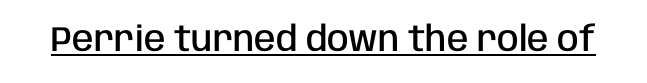
The image shows 35 px semibold, condensed sans-serif type, upright; set normal letter spacing, underlined; low stroke contrast and a large x-height.
